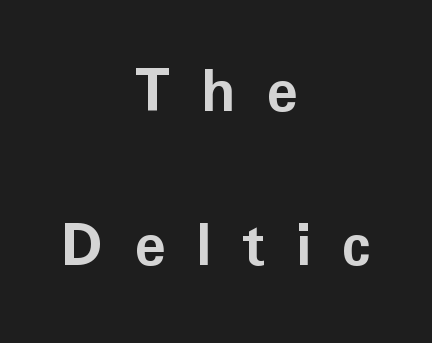
The image shows 66 px semibold sans-serif type, upright; set centered, loose line spacing (2.33x), unusually wide letter spacing (+0.46 em), not underlined; low stroke contrast and a medium x-height.
